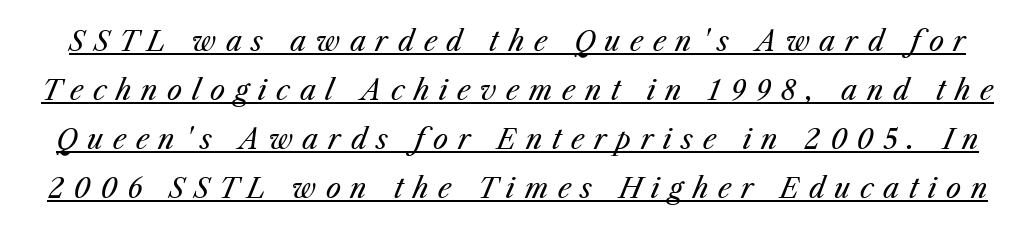
Q: Is the text bold? A: No.
Q: Is the text italic (slanted)? A: Yes, it leans right by about 23 degrees.
Q: Is the text underlined? A: Yes.
Q: Is the spacing between letters normal or unusually wide? A: Unusually wide.
